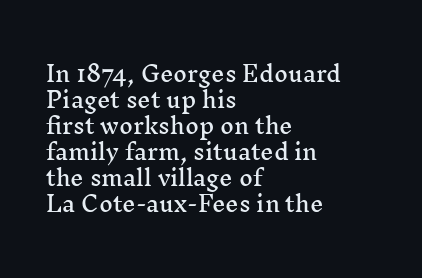
{"italic": "no", "underline": "no", "align": "left", "line_spacing_ratio": 1.24, "letter_spacing": "normal", "letter_spacing_em": 0.0, "glyph_px": 21}
